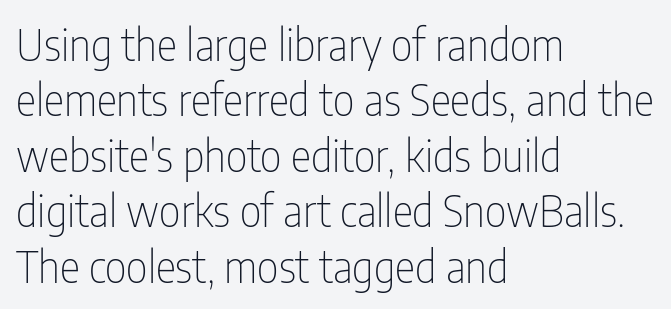
Q: Is the text bold? A: No.
Q: Is the text italic (slanted)? A: No, it is upright.
Q: Is the typeface a serif or a sans-serif typeface? A: Sans-serif.
Q: Is the text underlined? A: No.
Q: How is the paragraph aligned? A: Left-aligned.
Q: Is the spacing between letters normal or unusually wide? A: Normal.
Q: Is the spacing between lines tight, normal or loose? A: Normal.
Q: Width (condensed, normal, or wide)? A: Condensed.
Q: Stroke contrast? A: Low.
Q: x-height? A: Medium.
Q: Monospaced? A: No.
